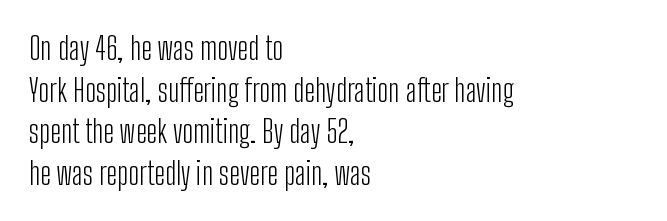
Q: Is the text bold? A: No.
Q: Is the text italic (slanted)? A: No, it is upright.
Q: Is the typeface a serif or a sans-serif typeface? A: Sans-serif.
Q: Is the text underlined? A: No.
Q: How is the paragraph aligned? A: Left-aligned.
Q: Is the spacing between letters normal or unusually wide? A: Normal.
Q: Is the spacing between lines tight, normal or loose? A: Normal.
Q: Width (condensed, normal, or wide)? A: Condensed.
Q: Stroke contrast? A: Low.
Q: x-height? A: Medium.
Q: Monospaced? A: No.
